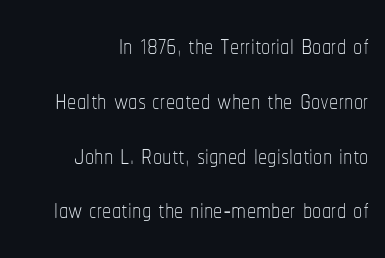
The image shows 37 px thin, condensed type, upright; set right-aligned, normal line spacing (1.48x), normal letter spacing, not underlined; low stroke contrast and a medium x-height.
